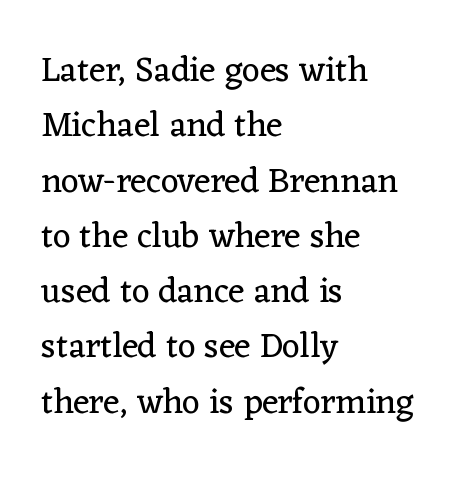
The image shows 35 px regular-weight serif type, upright; set left-aligned, normal line spacing (1.58x), normal letter spacing, not underlined; low stroke contrast and a medium x-height.
